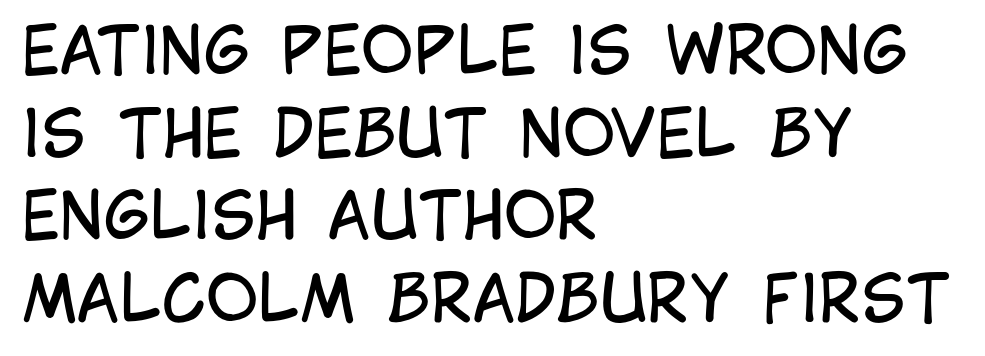
Horizontally, the lines are justified to the leading edge only. In terms of letterform style, serifs are entirely absent. Every character sits straight up, as roman type does. Looks like regular typesetting: each glyph gets only the width it needs.
